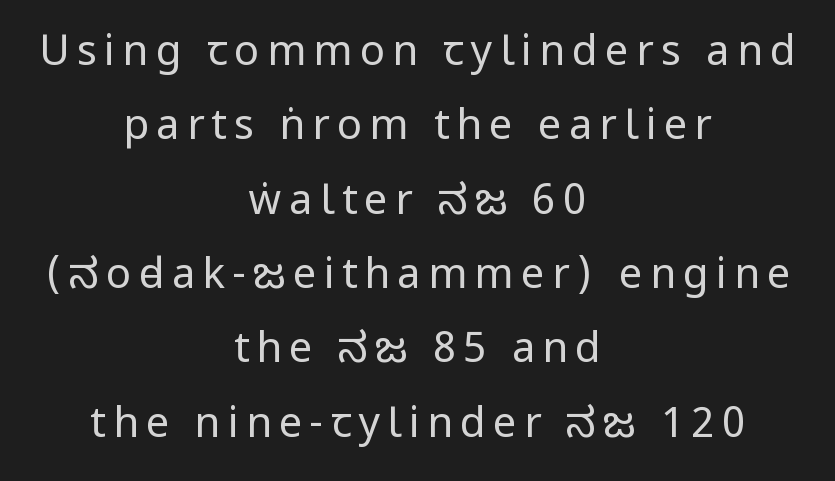
The typeface chosen for these lines omits serifs. This sample has the flowing, uneven cadence of proportional lettering. The gap between lines stays unmarked. Posture: vertical. A student would call this center alignment; a typographer would say set centered.
